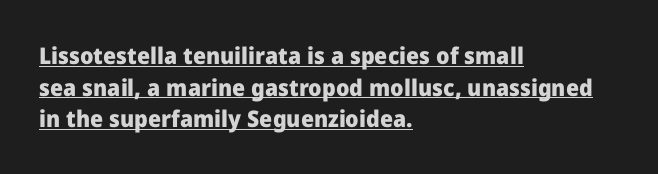
Q: Is the text bold? A: Yes.
Q: Is the text italic (slanted)? A: No, it is upright.
Q: Is the text underlined? A: Yes.
Q: How is the paragraph aligned? A: Left-aligned.
Q: Is the spacing between letters normal or unusually wide? A: Normal.
Q: Is the spacing between lines tight, normal or loose? A: Normal.
